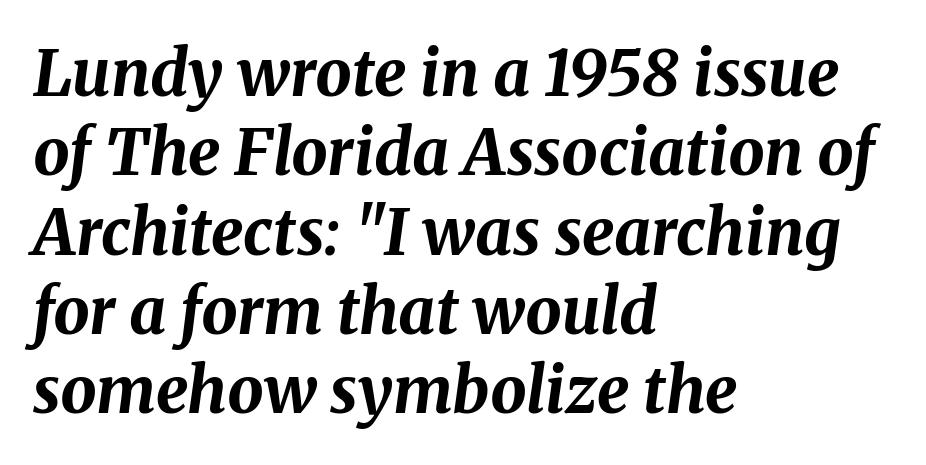
{"italic": "yes", "lean": "right", "slant_degrees": 8, "bold": "yes", "weight": "bold", "width": "normal", "stroke_contrast": "medium", "x_height": "medium", "monospaced": "no", "underline": "no", "align": "left", "line_spacing_ratio": 1.24, "letter_spacing": "normal", "letter_spacing_em": 0.0, "glyph_px": 64}
